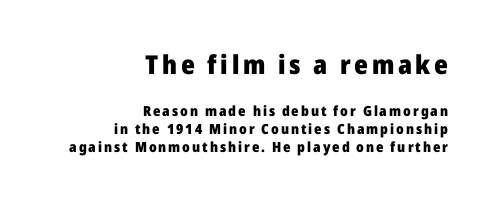
{"italic": "no", "bold": "yes", "underline": "no", "align": "right", "line_spacing": "normal", "line_spacing_ratio": 1.3, "larger_block": "first", "size_ratio": 1.86, "glyph_px": 26}
